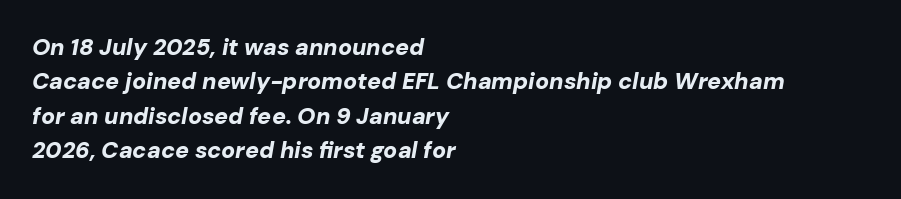
Q: Is the text bold? A: Yes.
Q: Is the text italic (slanted)? A: Yes, it leans right by about 10 degrees.
Q: Is the text underlined? A: No.
Q: How is the paragraph aligned? A: Left-aligned.
Q: Is the spacing between letters normal or unusually wide? A: Normal.
Q: Is the spacing between lines tight, normal or loose? A: Normal.
